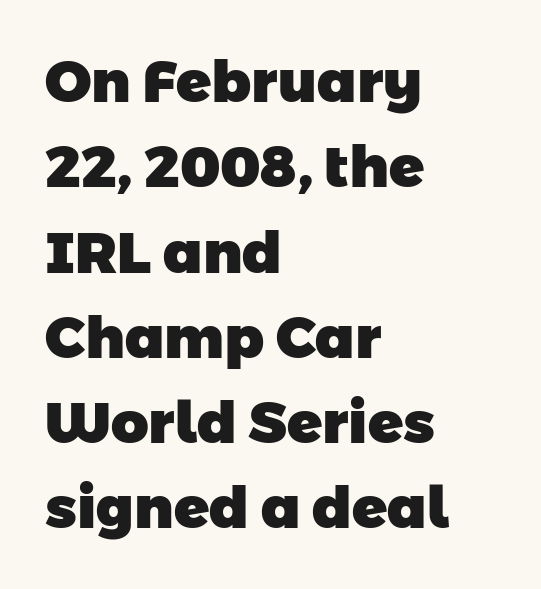
Short note: letters normally spaced. The passage shown is not underscored anywhere. The rendering anchors every line to the left-hand side. The passage shown is emphatically bold.
